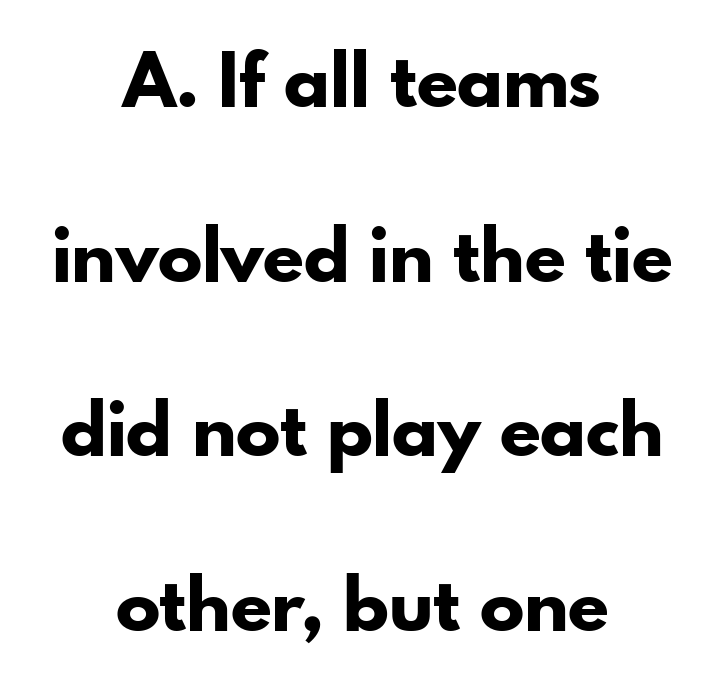
Q: Is the text bold? A: Yes.
Q: Is the text italic (slanted)? A: No, it is upright.
Q: Is the typeface a serif or a sans-serif typeface? A: Sans-serif.
Q: Is the text underlined? A: No.
Q: How is the paragraph aligned? A: Centered.
Q: Is the spacing between letters normal or unusually wide? A: Normal.
Q: Is the spacing between lines tight, normal or loose? A: Loose.
Q: Width (condensed, normal, or wide)? A: Normal.
Q: Stroke contrast? A: Low.
Q: x-height? A: Small.
Q: Monospaced? A: No.
